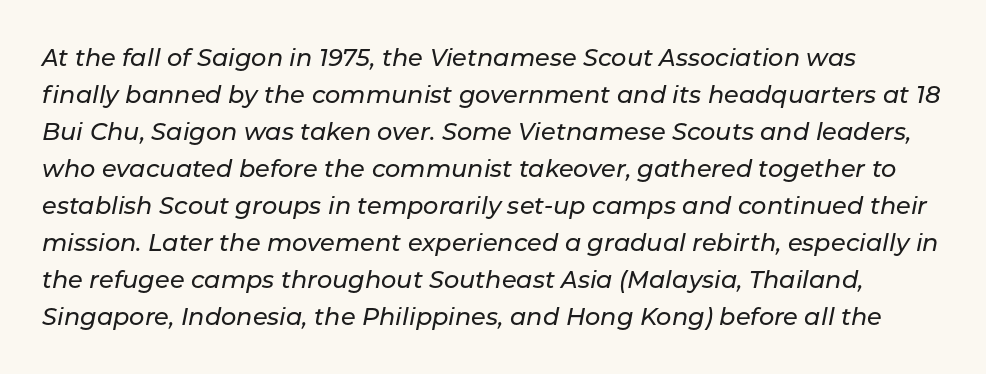
Q: Is the text italic (slanted)? A: Yes, it leans right by about 11 degrees.
Q: Is the text underlined? A: No.
Q: Is the spacing between letters normal or unusually wide? A: Normal.
Q: Is the spacing between lines tight, normal or loose? A: Normal.
